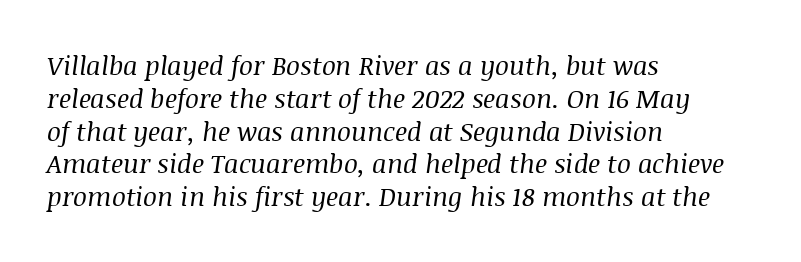
Descenders are the only things crossing below the line. Nothing heavy about these letters — not bold at all. The rendering anchors every line to the left-hand side. The letters are slanted; this is an italic face.
